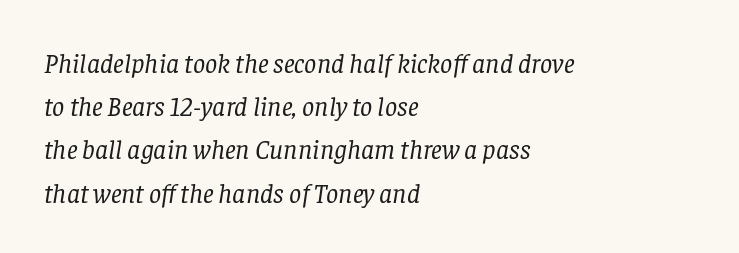
{"italic": "yes", "lean": "right", "slant_degrees": 8, "bold": "no", "underline": "no", "align": "left", "line_spacing": "normal", "line_spacing_ratio": 1.6, "letter_spacing": "normal", "letter_spacing_em": 0.0, "glyph_px": 27}
